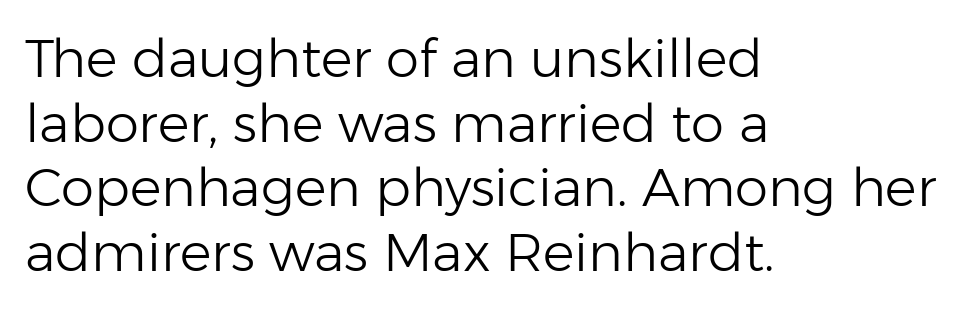
You could call the tracking neutral — neither tight nor loose. Type without underlining. Is the type heavy? It reads as light-to-regular instead. Visually the block forms a straight wall on the left and a jagged coastline on the right. Grotesque or geometric, the face here clearly has no serifs.
